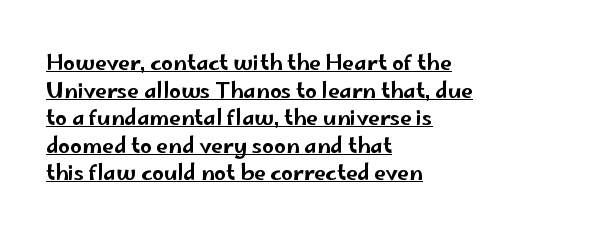
Descenders here cross a horizontal rule under the line. Is there any slant? The stems are plumb. The space between consecutive lines is moderate. Alignment: flush left. A typesetter would call this zero additional tracking.
